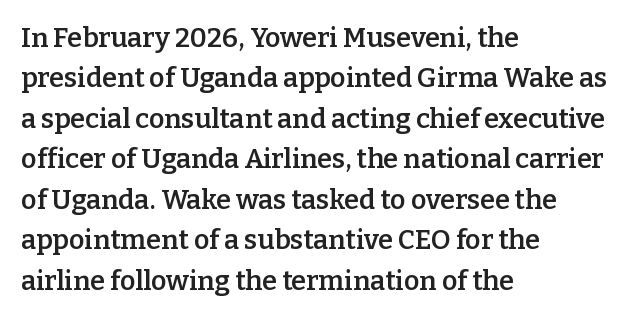
{"italic": "no", "bold": "semi", "underline": "no", "align": "left", "line_spacing": "normal", "line_spacing_ratio": 1.5, "letter_spacing": "normal", "letter_spacing_em": 0.0, "glyph_px": 27}
